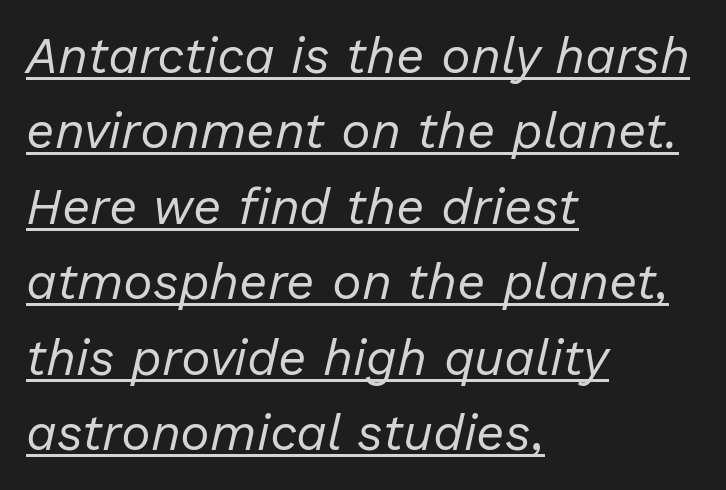
The face used here is proportionally spaced, like ordinary book or web type. Which margin do the lines hug? The left one — the right edge is uneven. Summary of weight: not heavy and not bold. This sample uses plain, unmodified letter spacing.
